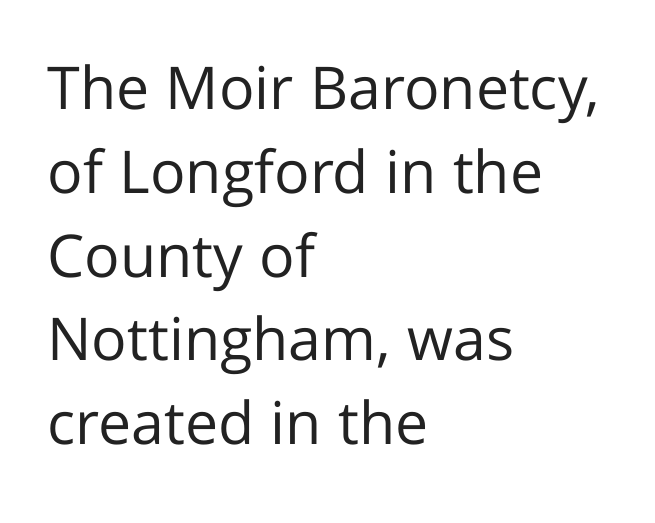
{"serif": "no", "italic": "no", "bold": "no", "weight": "regular", "width": "normal", "stroke_contrast": "low", "x_height": "medium", "monospaced": "no", "underline": "no", "align": "left", "line_spacing": "normal", "line_spacing_ratio": 1.42, "letter_spacing": "normal", "letter_spacing_em": 0.0, "glyph_px": 59}
